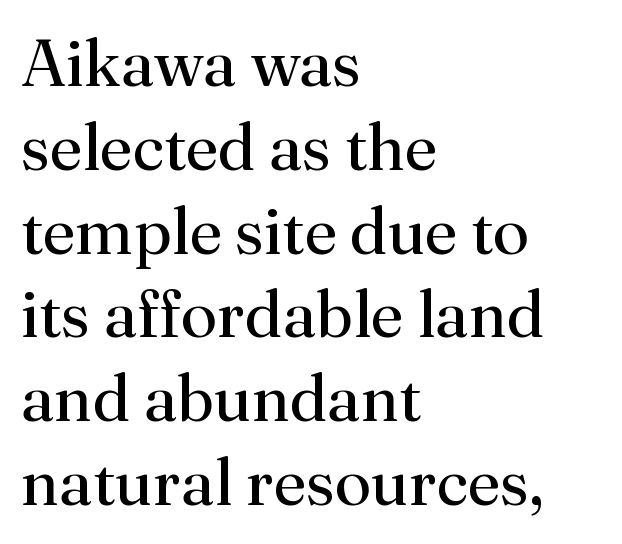
Rows of type keep a routine distance in the vertical direction. Does the type have serifs? Yes, each stem ends in a small foot. Tracking value appears to be zero — textbook default spacing. These glyphs show unthickened strokes, regular width or finer.
